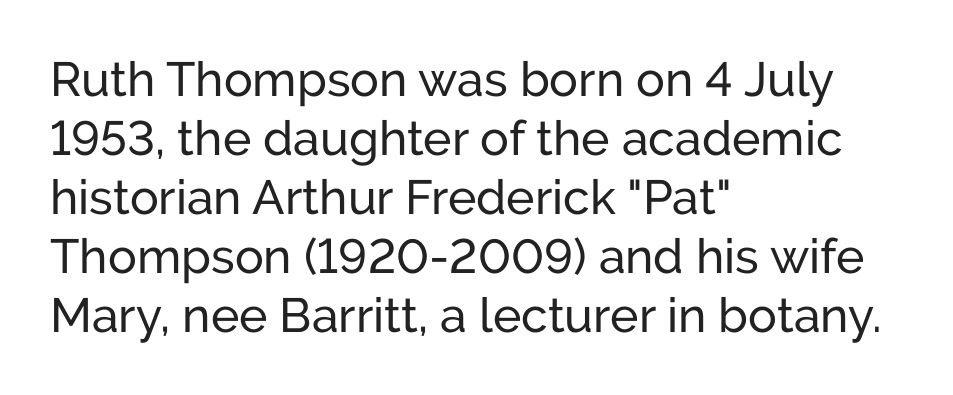
Every row of glyphs begins at an identical x-position on the left. The glyphs are unaccompanied by any horizontal stroke below them. Nope, no serifs anywhere on these letters. This sample has the flowing, uneven cadence of proportional lettering.
